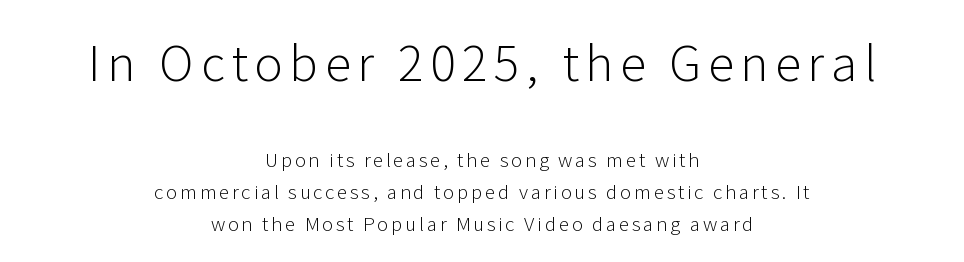
Q: Is the text bold? A: No.
Q: Is the text italic (slanted)? A: No, it is upright.
Q: Is the typeface a serif or a sans-serif typeface? A: Sans-serif.
Q: Is the text underlined? A: No.
Q: How is the paragraph aligned? A: Centered.
Q: Is the spacing between lines tight, normal or loose? A: Normal.
Q: Which block of text is set in a larger size, the first (top) or the second (bottom)? A: The first (top) one.
Q: Width (condensed, normal, or wide)? A: Normal.
Q: Stroke contrast? A: Low.
Q: x-height? A: Medium.
Q: Monospaced? A: No.
